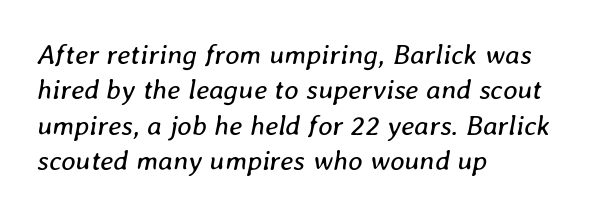
Here the designer chose a conventional face with non-uniform glyph widths. Check under the words: just untouched page. Caption: standard tracking, unaltered. The glyphs look as if they've been sheared to an angle. Reading down the block, your eye returns to a fixed left position each line. Stems here are at most as thick as an everyday book face.
